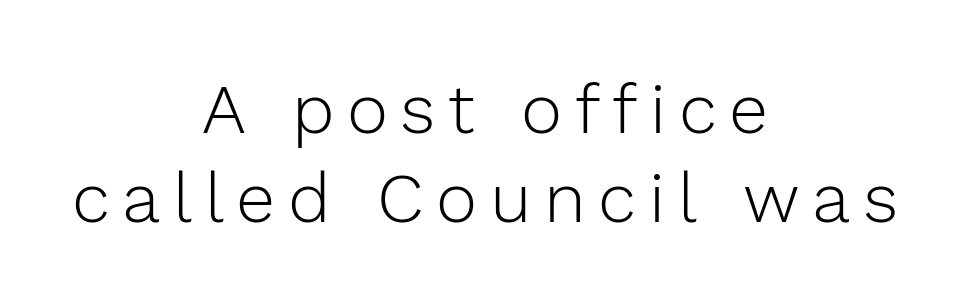
The image shows 70 px light sans-serif type, upright; set centered, normal line spacing (1.27x), not underlined; a medium x-height.
